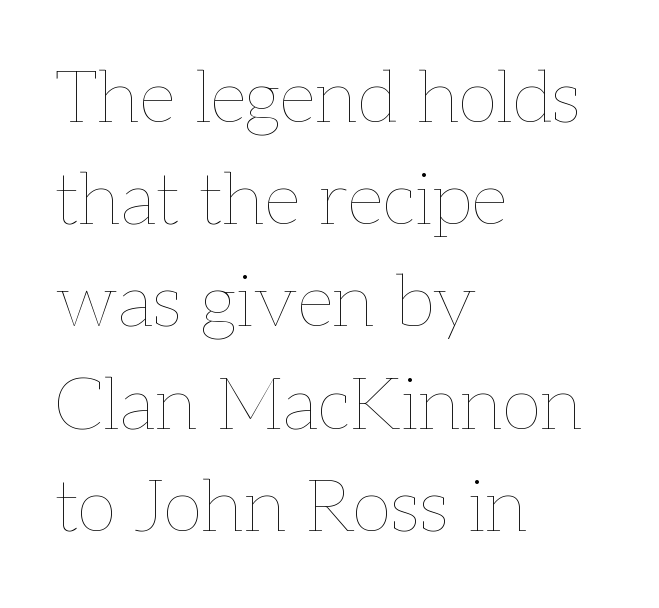
Q: Is the text bold? A: No.
Q: Is the text italic (slanted)? A: No, it is upright.
Q: Is the text underlined? A: No.
Q: How is the paragraph aligned? A: Left-aligned.
Q: Is the spacing between letters normal or unusually wide? A: Normal.
Q: Is the spacing between lines tight, normal or loose? A: Normal.
Q: Width (condensed, normal, or wide)? A: Normal.
Q: Stroke contrast? A: Low.
Q: x-height? A: Medium.
Q: Monospaced? A: No.
